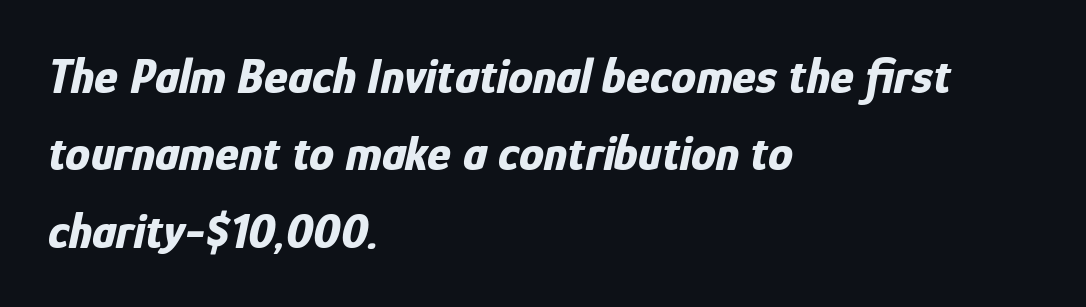
Note the varied advance widths — an 'i' is clearly narrower than an 'm'. You can tell it's italic because the verticals aren't actually vertical. Reading down the column, the eye jumps a familiar distance to each next line. The compositor pushed each line to the left boundary. The type is set solid horizontally, with unmodified tracking.
